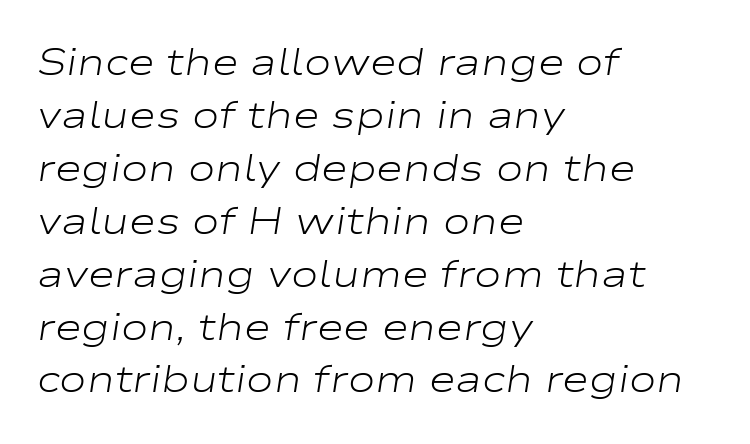
{"italic": "yes", "lean": "right", "slant_degrees": 9, "bold": "no", "weight": "light", "width": "wide", "stroke_contrast": "low", "x_height": "medium", "monospaced": "no", "underline": "no", "align": "left", "line_spacing": "normal", "line_spacing_ratio": 1.43, "letter_spacing": "normal", "letter_spacing_em": 0.0, "glyph_px": 37}
